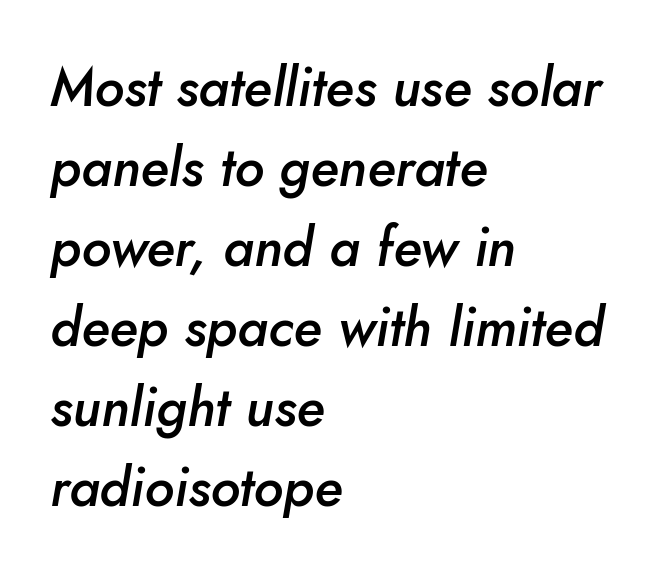
The face used here is proportionally spaced, like ordinary book or web type. These lines stack with their left ends in a neat column. Normally led — the rows are evenly, conventionally spaced. Observe the ordinary spacing: letters are neighbours, not strangers.
